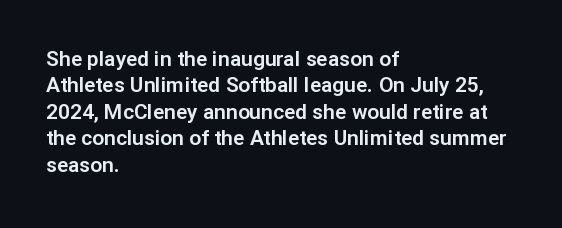
Is there much room between lines? A standard amount, neither cramped nor airy. The line texture is even and compact thanks to regular tracking. In terms of posture, this sample is upright. The paragraph has a hard left edge and a soft right edge. The strip under each line holds only bare page.
